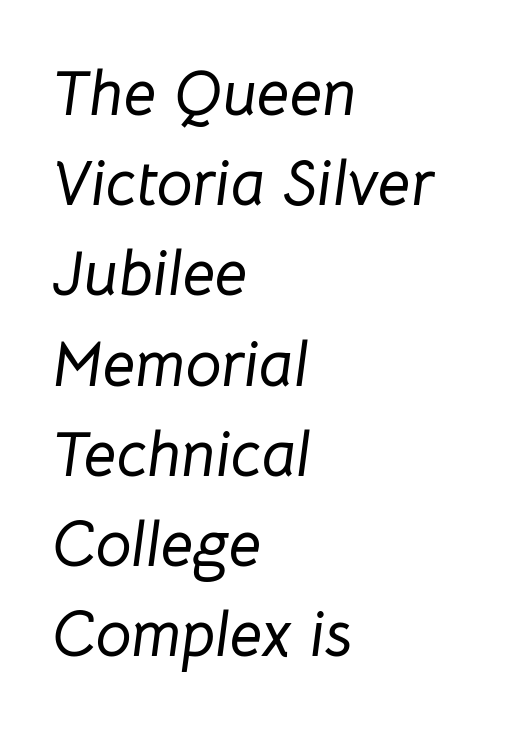
The image shows 64 px text type, italic (leaning right); set left-aligned, normal line spacing (1.41x), normal letter spacing, not underlined; low stroke contrast and a medium x-height.
